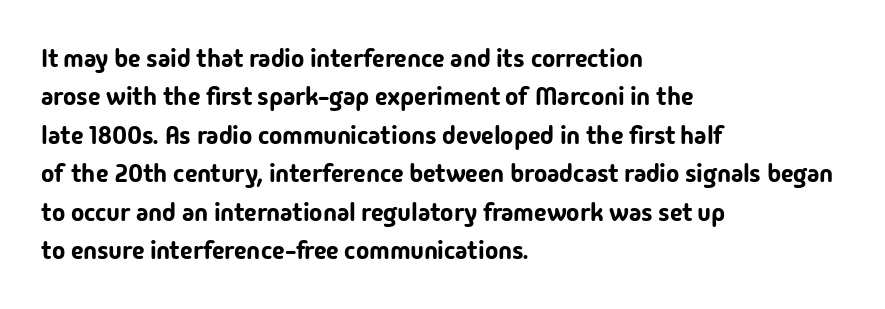
The image shows 25 px text type, upright; set left-aligned, normal line spacing (1.54x), normal letter spacing, not underlined.
